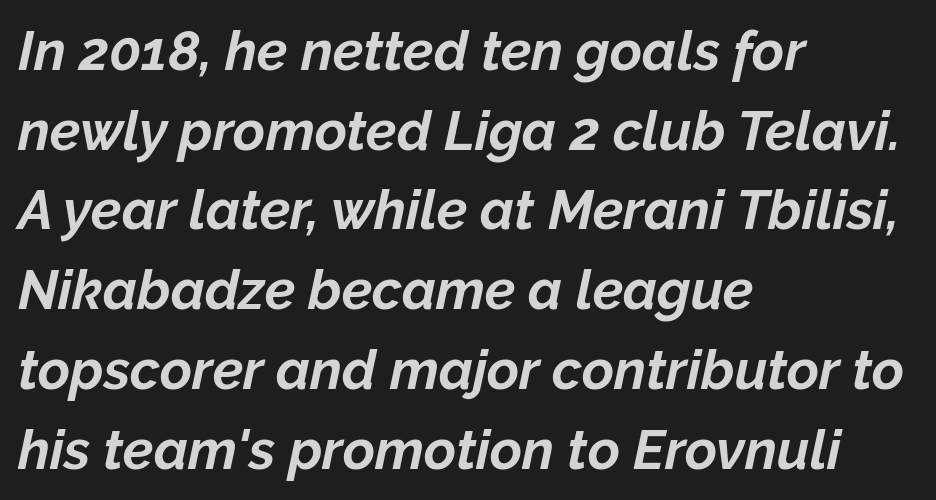
Q: Is the text bold? A: Yes.
Q: Is the text italic (slanted)? A: Yes, it leans right by about 12 degrees.
Q: Is the text underlined? A: No.
Q: How is the paragraph aligned? A: Left-aligned.
Q: Is the spacing between letters normal or unusually wide? A: Normal.
Q: Is the spacing between lines tight, normal or loose? A: Normal.
Q: Width (condensed, normal, or wide)? A: Normal.
Q: Stroke contrast? A: Low.
Q: x-height? A: Medium.
Q: Monospaced? A: No.
